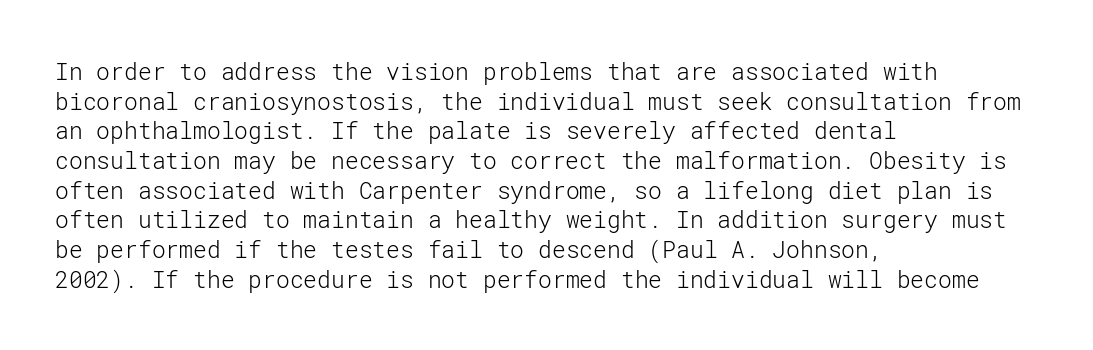
The lines sit at an ordinary, default distance from one another. The rag falls on the right side of this text block. The characters are drawn with everyday or finer stroke widths. Descender tails drop into unmarked territory.
